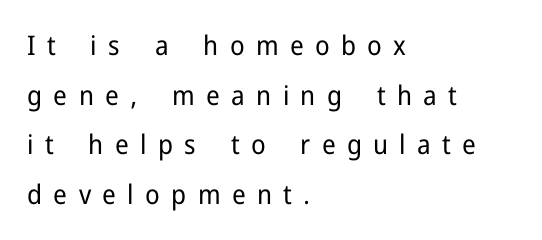
Q: Is the text bold? A: No.
Q: Is the text italic (slanted)? A: No, it is upright.
Q: Is the text underlined? A: No.
Q: How is the paragraph aligned? A: Left-aligned.
Q: Is the spacing between letters normal or unusually wide? A: Unusually wide.
